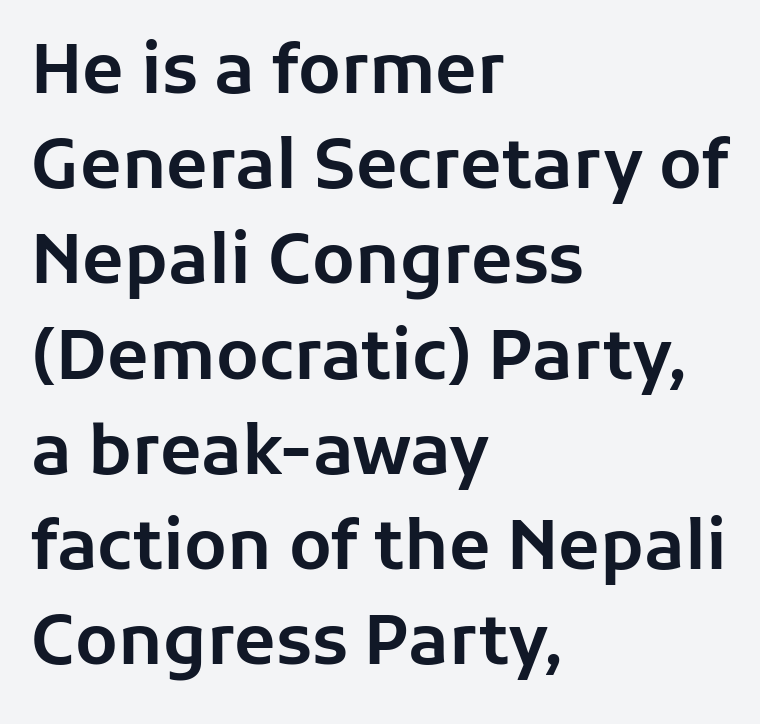
Q: Is the text italic (slanted)? A: No, it is upright.
Q: Is the typeface a serif or a sans-serif typeface? A: Sans-serif.
Q: Is the text underlined? A: No.
Q: How is the paragraph aligned? A: Left-aligned.
Q: Is the spacing between letters normal or unusually wide? A: Normal.
Q: Is the spacing between lines tight, normal or loose? A: Normal.
Q: Width (condensed, normal, or wide)? A: Normal.
Q: Stroke contrast? A: Low.
Q: x-height? A: Medium.
Q: Monospaced? A: No.
